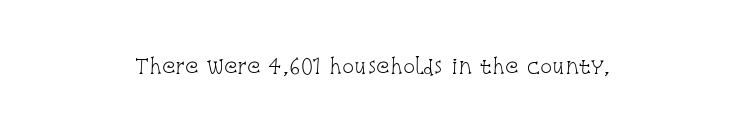
If you folded the block vertically in half, each line would mirror itself in length. Glance below the letters and you will spot only blank space. Is the stroke heavy? The answer is a plain regular-or-lighter. This rendering leaves character spacing at its baseline value. The specimen reads as upright at a glance.
